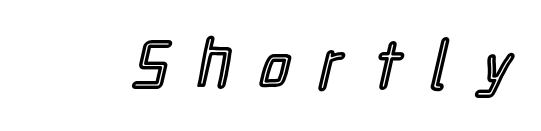
Here the designer chose a conventional face with non-uniform glyph widths. The foot of each line stays bare and open. Students, note that the glyphs here are deliberately spaced far apart.
